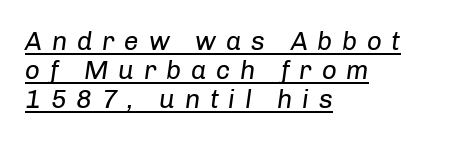
The image shows 26 px text type, italic (leaning right); set left-aligned, tight line spacing (1.12x), unusually wide letter spacing (+0.37 em), underlined.
